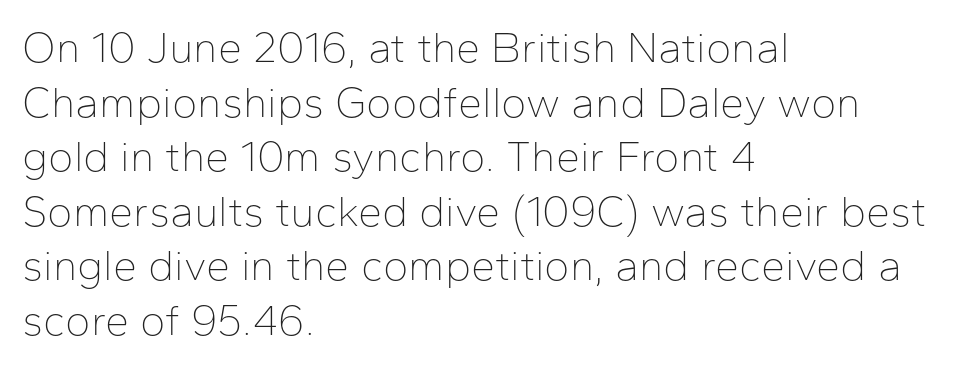
{"serif": "no", "italic": "no", "bold": "no", "weight": "thin", "width": "normal", "stroke_contrast": "low", "x_height": "medium", "monospaced": "no", "underline": "no", "align": "left", "line_spacing": "normal", "line_spacing_ratio": 1.27, "letter_spacing": "normal", "letter_spacing_em": 0.0, "glyph_px": 43}
